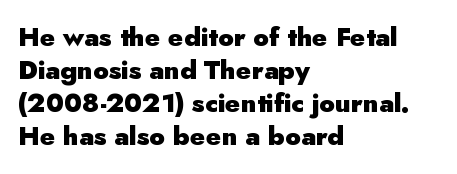
Q: Is the text bold? A: Yes.
Q: Is the text italic (slanted)? A: No, it is upright.
Q: Is the text underlined? A: No.
Q: How is the paragraph aligned? A: Left-aligned.
Q: Is the spacing between letters normal or unusually wide? A: Normal.
Q: Is the spacing between lines tight, normal or loose? A: Normal.
